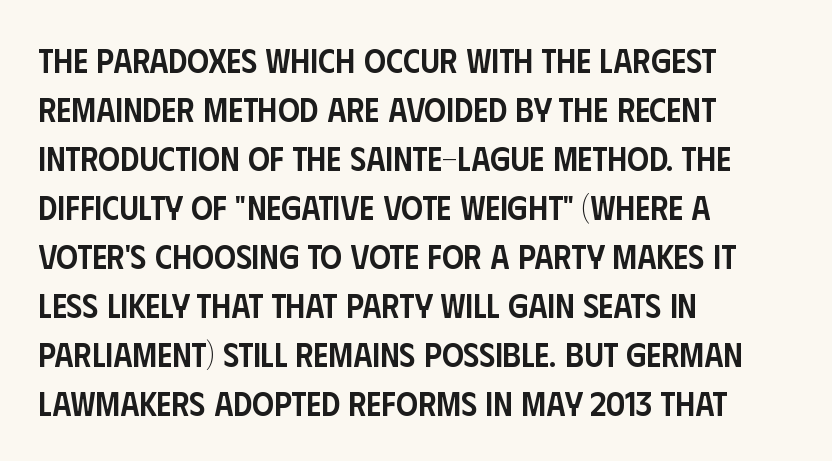
Q: Is the text bold? A: Semi-bold.
Q: Is the text italic (slanted)? A: No, it is upright.
Q: Is the typeface a serif or a sans-serif typeface? A: Sans-serif.
Q: Is the text underlined? A: No.
Q: How is the paragraph aligned? A: Left-aligned.
Q: Is the spacing between letters normal or unusually wide? A: Normal.
Q: Is the spacing between lines tight, normal or loose? A: Normal.
Q: Width (condensed, normal, or wide)? A: Condensed.
Q: Stroke contrast? A: Low.
Q: x-height? A: Large.
Q: Monospaced? A: No.
